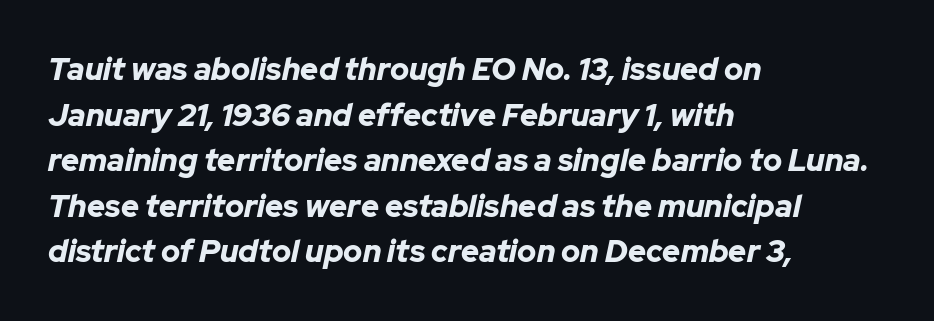
{"italic": "yes", "lean": "right", "slant_degrees": 12, "bold": "yes", "weight": "bold", "width": "normal", "stroke_contrast": "low", "x_height": "medium", "monospaced": "no", "underline": "no", "align": "left", "line_spacing": "normal", "line_spacing_ratio": 1.47, "letter_spacing": "normal", "letter_spacing_em": 0.0, "glyph_px": 31}
